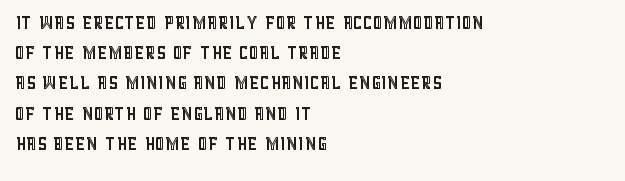
Standard letterfit; no display-style spreading of the glyphs. A typesetter would mark this as roman, not italic. Does the copy run flush right? No — it runs flush left. Words float on clear page, feet unadorned.
